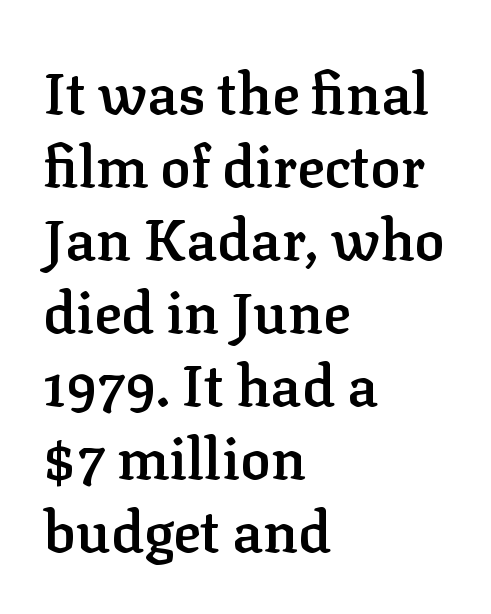
The image shows 57 px semibold serif type, upright; set left-aligned, normal line spacing (1.28x), normal letter spacing, not underlined; low stroke contrast and a medium x-height.
